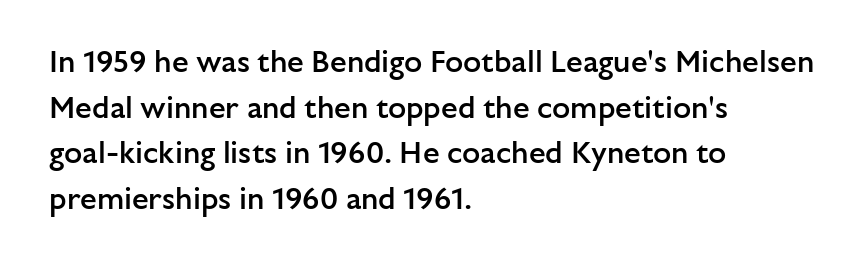
Strokes here are thickened, but only to semibold level. Classification — sans serif. Glyph-to-glyph distance matches everyday printed text. These lines are rendered in a variable-pitch font. Only glyphs here, with clear space below each row. The passage is arranged the way most books set body copy — flush left.
